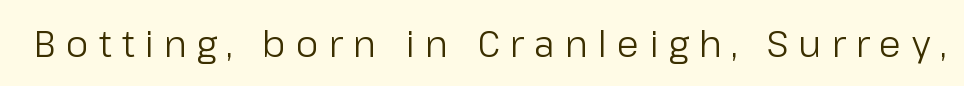
The image shows 36 px regular-weight sans-serif type, upright; set unusually wide letter spacing (+0.28 em), not underlined; low stroke contrast and a medium x-height.
